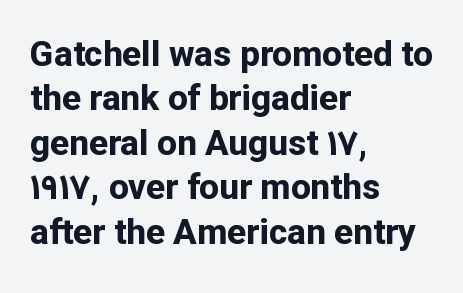
The image shows 35 px bold sans-serif type, upright; set left-aligned, normal line spacing (1.27x), normal letter spacing, not underlined; low stroke contrast and a medium x-height.
